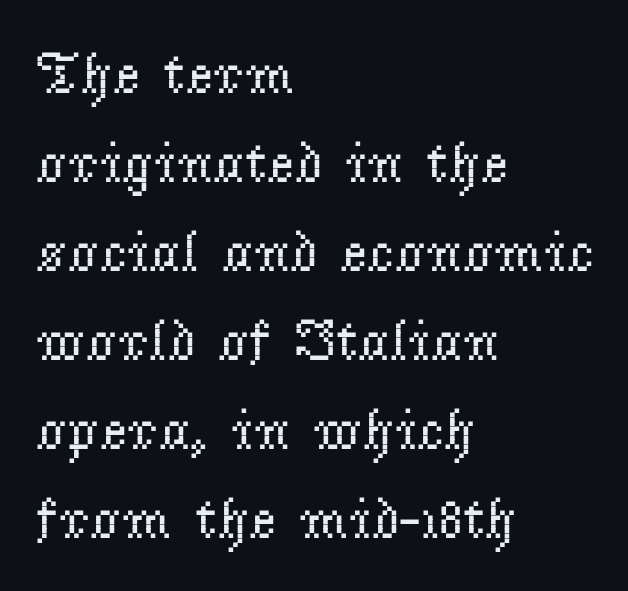
The image shows 59 px regular-weight serif type, upright; set left-aligned, normal line spacing (1.51x), normal letter spacing, not underlined; low stroke contrast and a small x-height.
